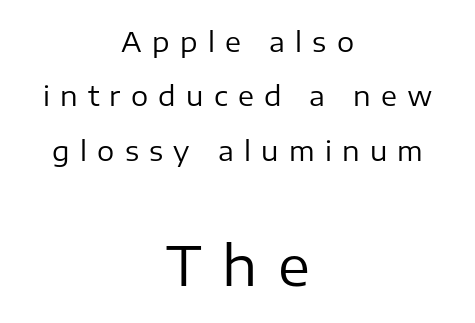
{"serif": "no", "italic": "no", "bold": "no", "weight": "regular", "width": "normal", "stroke_contrast": "low", "x_height": "medium", "monospaced": "no", "underline": "no", "align": "center", "line_spacing": "loose", "line_spacing_ratio": 2.01, "letter_spacing": "wide", "letter_spacing_em": 0.38, "larger_block": "second", "size_ratio": 2.0, "glyph_px": 54}
